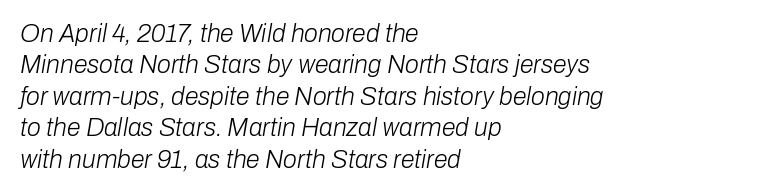
The image shows 25 px text type, italic (leaning right); set left-aligned, normal line spacing (1.26x), normal letter spacing, not underlined.
